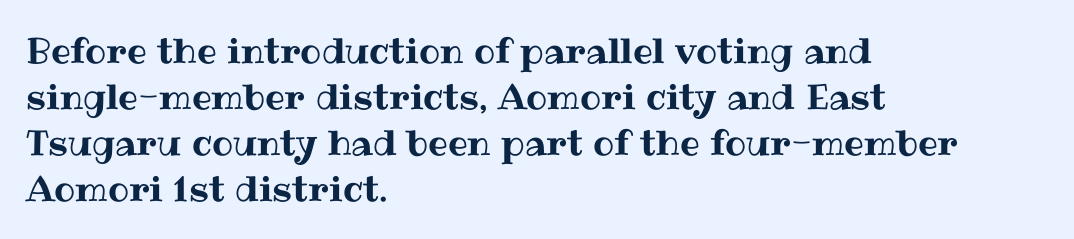
A typesetter would call this leading conventional body-copy spacing. Style check: upright. Proportional: the letters do not fall into vertical columns. Short and long lines alike share a common starting point at left. Look at the tracking — it's just the regular setting, nothing added. Unmarked baselines from the first word to the last.
